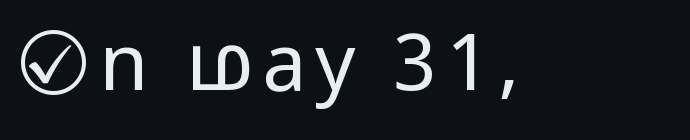
Q: Is the text bold? A: No.
Q: Is the text italic (slanted)? A: No, it is upright.
Q: Is the typeface a serif or a sans-serif typeface? A: Sans-serif.
Q: Is the text underlined? A: No.
Q: Width (condensed, normal, or wide)? A: Condensed.
Q: Stroke contrast? A: Low.
Q: x-height? A: Large.
Q: Monospaced? A: No.
